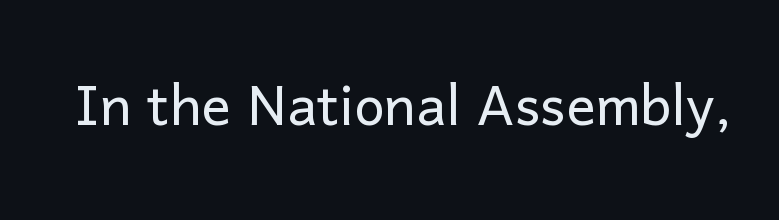
The strip under each line holds only bare page. A roman cut, with each character standing at attention. What stands out about the letter spacing? Nothing — it is the standard amount. Weight: regular or lighter.
